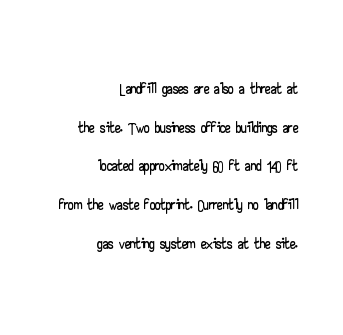
{"italic": "no", "underline": "no", "align": "right", "line_spacing_ratio": 1.76, "letter_spacing": "normal", "letter_spacing_em": 0.0, "glyph_px": 22}
